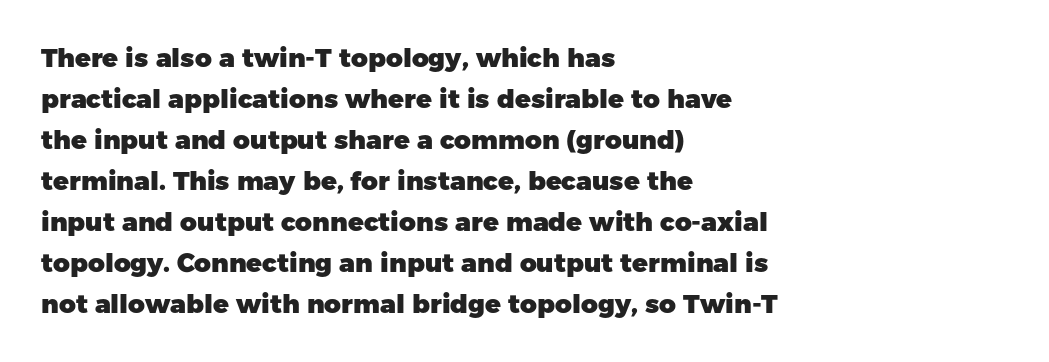
Q: Is the text bold? A: Yes.
Q: Is the text italic (slanted)? A: No, it is upright.
Q: Is the text underlined? A: No.
Q: How is the paragraph aligned? A: Left-aligned.
Q: Is the spacing between letters normal or unusually wide? A: Normal.
Q: Is the spacing between lines tight, normal or loose? A: Normal.
